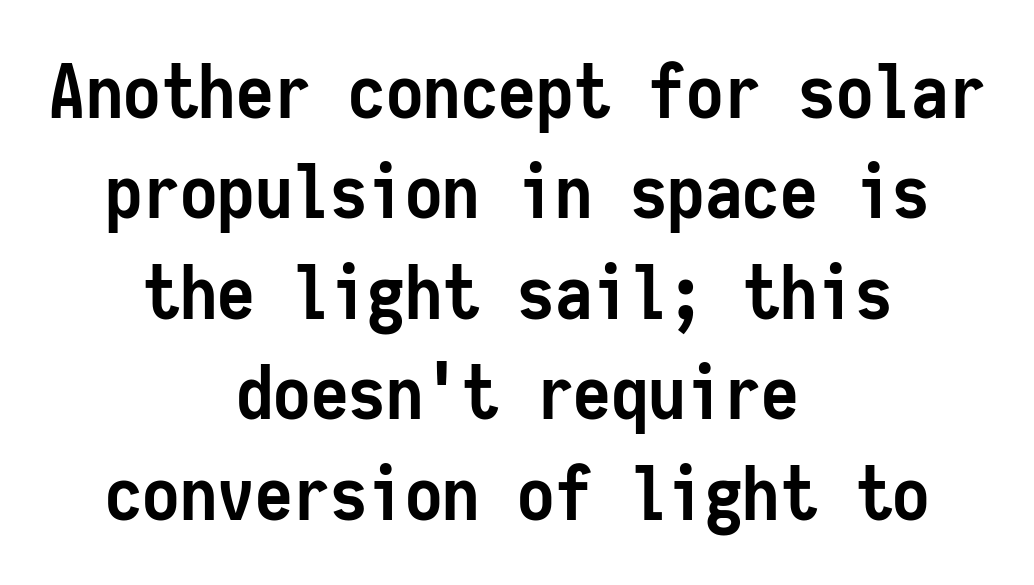
The image shows 75 px semibold, condensed sans-serif type, upright, monospaced; set centered, normal line spacing (1.34x), normal letter spacing, not underlined; low stroke contrast and a medium x-height.
